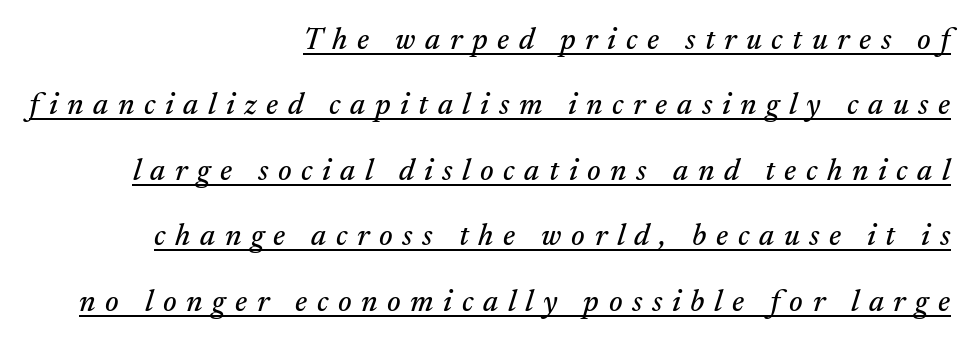
Somebody hit Ctrl+U on this one — the words are underlined. Serifs: yes, visible at the terminals of the letterforms. Is this a fixed-width face? No — the glyphs have proportional, varying widths. The setting favours the right margin, as signatures and pull-quotes sometimes do. Leading is clearly above the norm, producing a sparse column. These lines were composed using italics.
